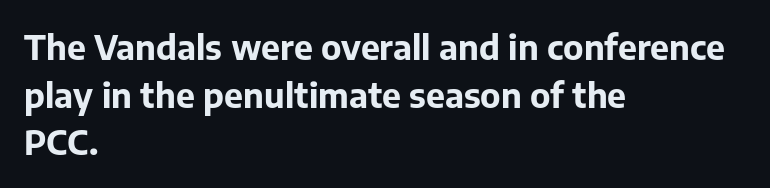
Q: Is the text bold? A: Yes.
Q: Is the text italic (slanted)? A: No, it is upright.
Q: Is the typeface a serif or a sans-serif typeface? A: Sans-serif.
Q: Is the text underlined? A: No.
Q: How is the paragraph aligned? A: Left-aligned.
Q: Is the spacing between letters normal or unusually wide? A: Normal.
Q: Is the spacing between lines tight, normal or loose? A: Normal.
Q: Width (condensed, normal, or wide)? A: Normal.
Q: Stroke contrast? A: Low.
Q: x-height? A: Medium.
Q: Monospaced? A: No.
